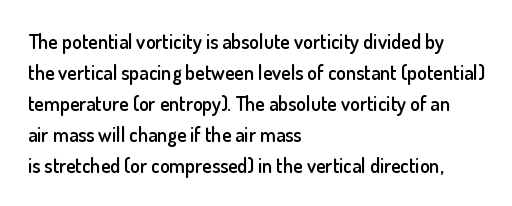
Q: Is the text bold? A: Semi-bold.
Q: Is the text italic (slanted)? A: No, it is upright.
Q: Is the text underlined? A: No.
Q: How is the paragraph aligned? A: Left-aligned.
Q: Is the spacing between letters normal or unusually wide? A: Normal.
Q: Is the spacing between lines tight, normal or loose? A: Normal.
